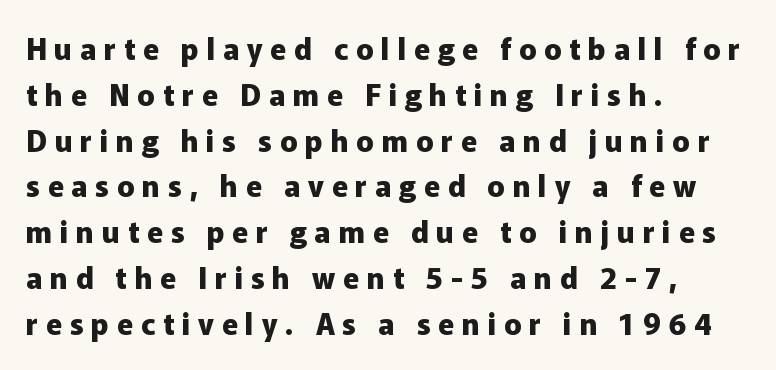
{"serif": "no", "italic": "no", "bold": "yes", "weight": "heavy", "width": "normal", "stroke_contrast": "low", "x_height": "medium", "monospaced": "no", "underline": "no", "align": "left", "line_spacing": "normal", "line_spacing_ratio": 1.58, "letter_spacing": "wide", "letter_spacing_em": 0.27, "glyph_px": 29}
